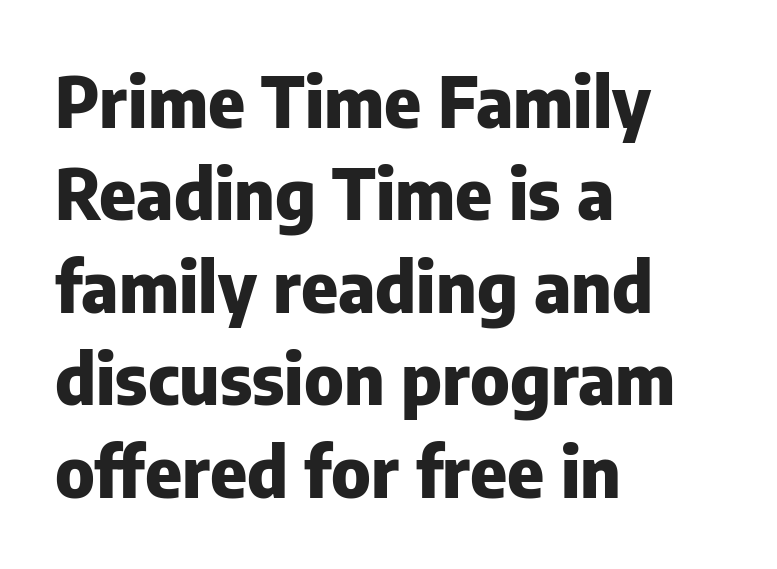
{"serif": "no", "italic": "no", "bold": "yes", "weight": "heavy", "width": "normal", "stroke_contrast": "low", "x_height": "medium", "monospaced": "no", "underline": "no", "align": "left", "line_spacing": "normal", "line_spacing_ratio": 1.32, "letter_spacing": "normal", "letter_spacing_em": 0.0, "glyph_px": 70}
